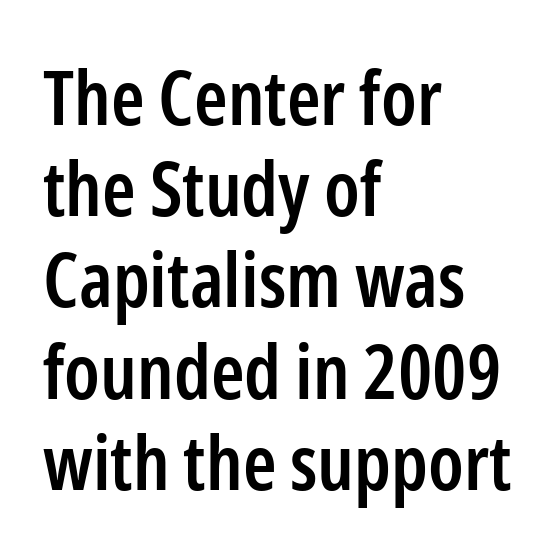
This is moderately heavy type, rendered in semibold. Descender tails drop into unmarked territory. The characters display no serif detailing; their extremities are plain. Here the designer chose a conventional face with non-uniform glyph widths.
